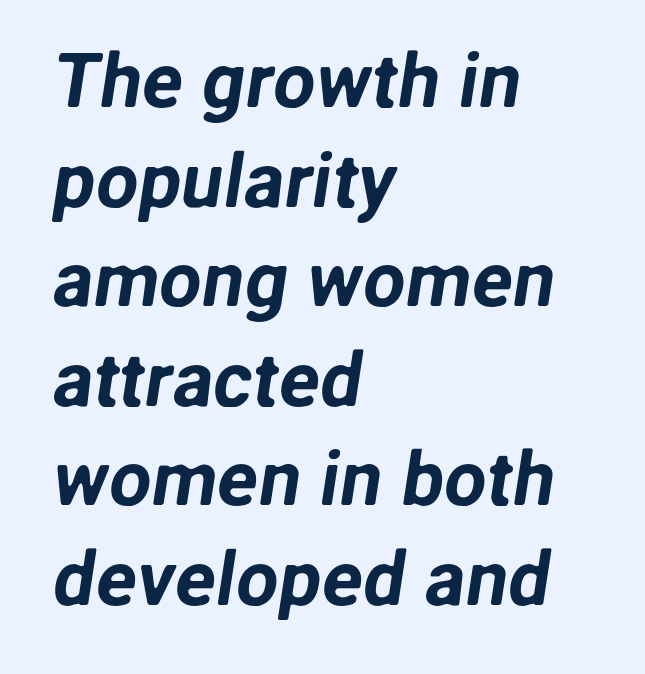
{"serif": "no", "width": "normal", "stroke_contrast": "low", "x_height": "medium", "monospaced": "no", "underline": "no", "align": "left", "line_spacing": "normal", "line_spacing_ratio": 1.31, "letter_spacing": "normal", "letter_spacing_em": 0.0, "glyph_px": 76}
